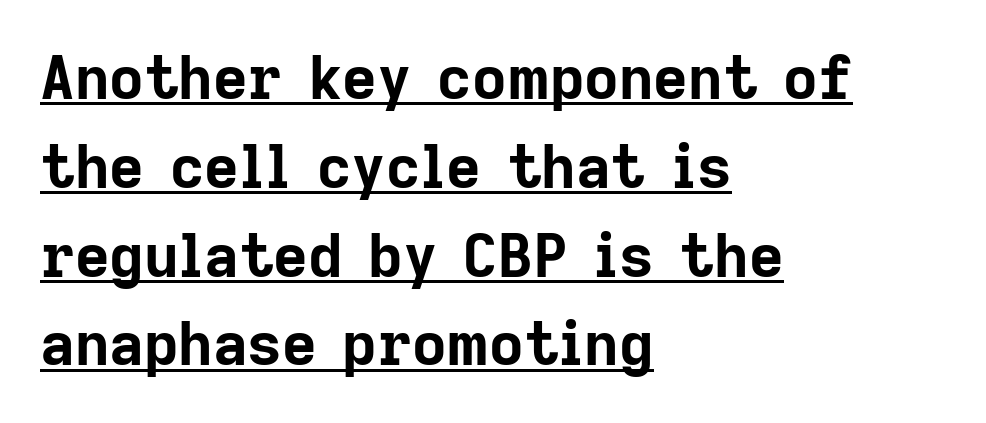
Summary of weight: heavy, a full bold. The typography opts for an upright posture over an oblique one. Each letter's strokes conclude bluntly, with no projecting serifs. Descenders here cross a horizontal rule under the line. The space between consecutive lines is moderate.
